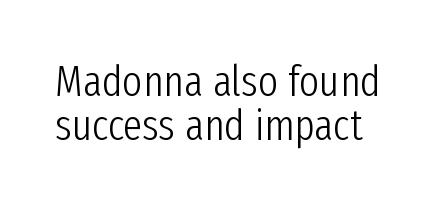
Q: Is the text bold? A: No.
Q: Is the text italic (slanted)? A: No, it is upright.
Q: Is the typeface a serif or a sans-serif typeface? A: Sans-serif.
Q: Is the text underlined? A: No.
Q: Is the spacing between letters normal or unusually wide? A: Normal.
Q: Is the spacing between lines tight, normal or loose? A: Tight.
Q: Width (condensed, normal, or wide)? A: Condensed.
Q: Stroke contrast? A: Low.
Q: x-height? A: Medium.
Q: Monospaced? A: No.
